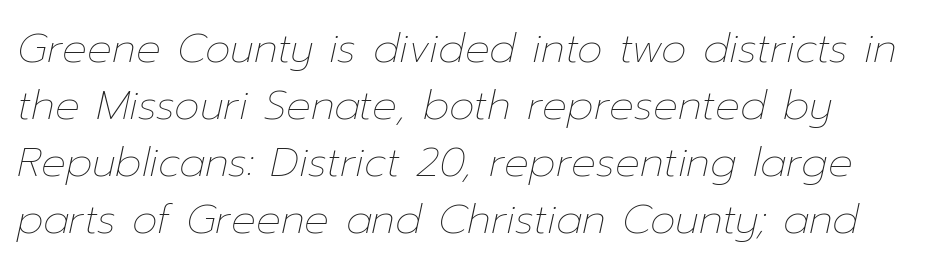
Underline: absent. Is the type heavy? It reads as light-to-regular instead. Proportional: the letters do not fall into vertical columns. One-word summary of the alignment: left. The glyphs look as if they've been sheared to an angle.
